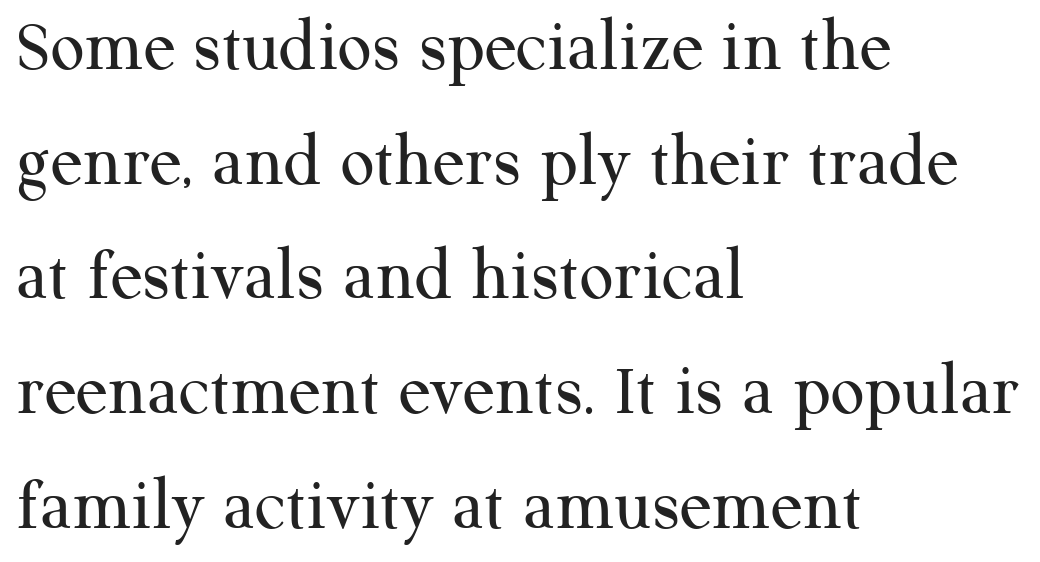
{"serif": "yes", "italic": "no", "bold": "no", "weight": "regular", "width": "normal", "stroke_contrast": "medium", "x_height": "medium", "monospaced": "no", "underline": "no", "align": "left", "line_spacing": "normal", "line_spacing_ratio": 1.53, "letter_spacing": "normal", "letter_spacing_em": 0.0, "glyph_px": 75}
